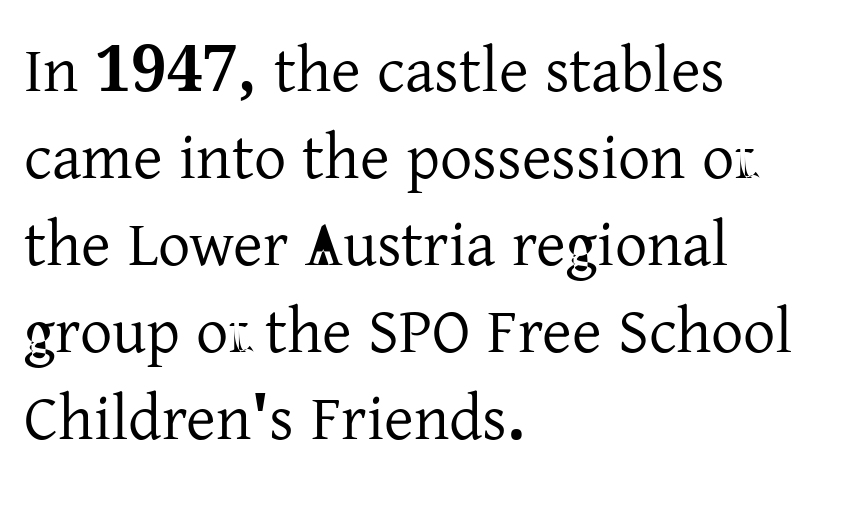
Q: Is the text italic (slanted)? A: No, it is upright.
Q: Is the typeface a serif or a sans-serif typeface? A: Serif.
Q: Is the text underlined? A: No.
Q: How is the paragraph aligned? A: Left-aligned.
Q: Is the spacing between letters normal or unusually wide? A: Normal.
Q: Is the spacing between lines tight, normal or loose? A: Normal.
Q: Width (condensed, normal, or wide)? A: Normal.
Q: Stroke contrast? A: Low.
Q: x-height? A: Medium.
Q: Monospaced? A: No.
